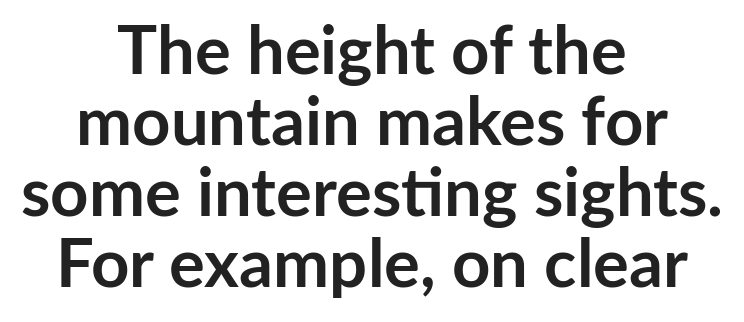
Q: Is the text bold? A: Yes.
Q: Is the text italic (slanted)? A: No, it is upright.
Q: Is the typeface a serif or a sans-serif typeface? A: Sans-serif.
Q: Is the text underlined? A: No.
Q: How is the paragraph aligned? A: Centered.
Q: Is the spacing between letters normal or unusually wide? A: Normal.
Q: Is the spacing between lines tight, normal or loose? A: Tight.
Q: Width (condensed, normal, or wide)? A: Normal.
Q: Stroke contrast? A: Low.
Q: x-height? A: Medium.
Q: Monospaced? A: No.
